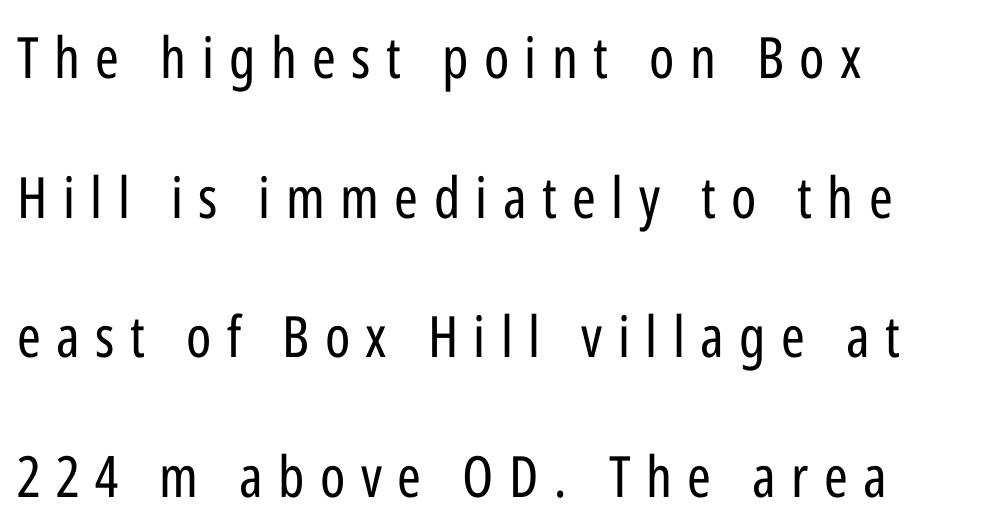
The type sits square on the baseline with zero lean. The gaps between neighbouring characters are conspicuously large. Stroke thickness stays within the range of a standard reading face or lighter. Underlining? Definitely not there. The letters advance in unequal steps, a hallmark of proportional type. The rendering shows plain stroke endings on the letterforms — a sans-serif design.
